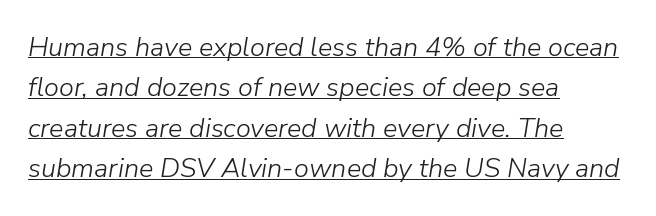
The image shows 27 px text type, italic (leaning right); set left-aligned, normal line spacing (1.5x), normal letter spacing, underlined.
